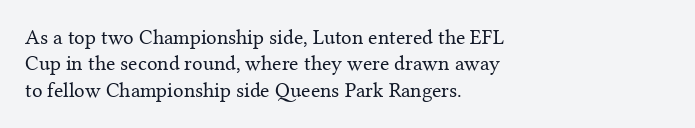
Q: Is the text bold? A: No.
Q: Is the text italic (slanted)? A: No, it is upright.
Q: Is the text underlined? A: No.
Q: How is the paragraph aligned? A: Left-aligned.
Q: Is the spacing between letters normal or unusually wide? A: Normal.
Q: Is the spacing between lines tight, normal or loose? A: Normal.
